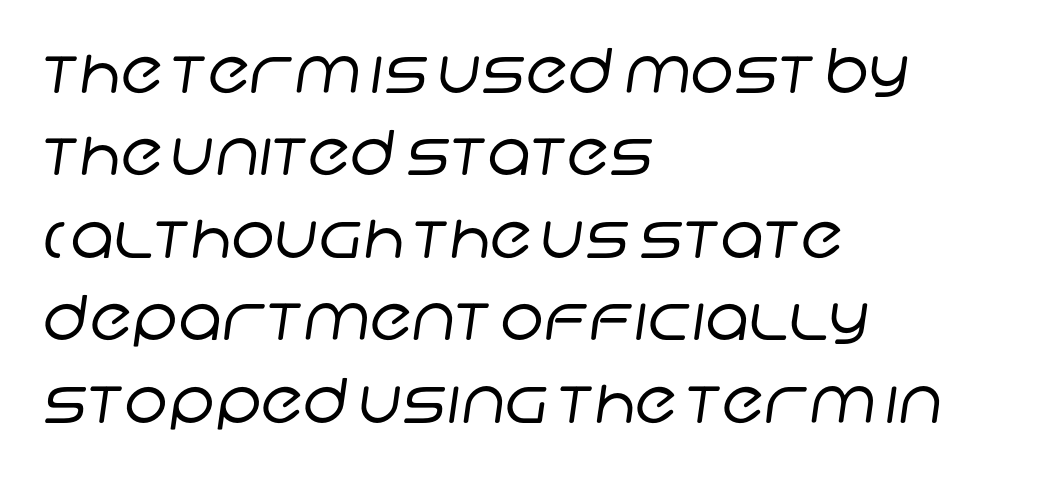
{"serif": "no", "bold": "no", "weight": "regular", "width": "normal", "stroke_contrast": "low", "x_height": "large", "monospaced": "no", "underline": "no", "align": "left", "line_spacing": "normal", "line_spacing_ratio": 1.33, "letter_spacing": "normal", "letter_spacing_em": 0.0, "glyph_px": 62}
